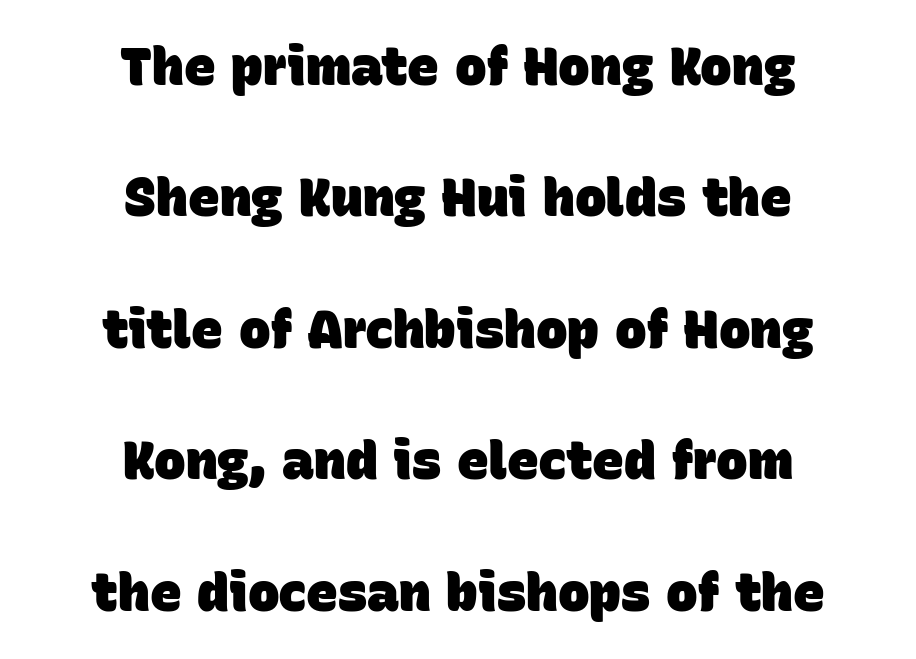
The image shows 53 px heavy sans-serif type; set centered, loose line spacing (2.48x), normal letter spacing, not underlined; low stroke contrast and a large x-height.
